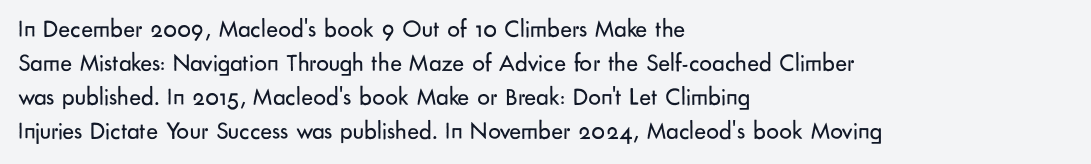
The image shows 25 px text type, upright; set left-aligned, normal line spacing (1.36x), normal letter spacing, not underlined.
